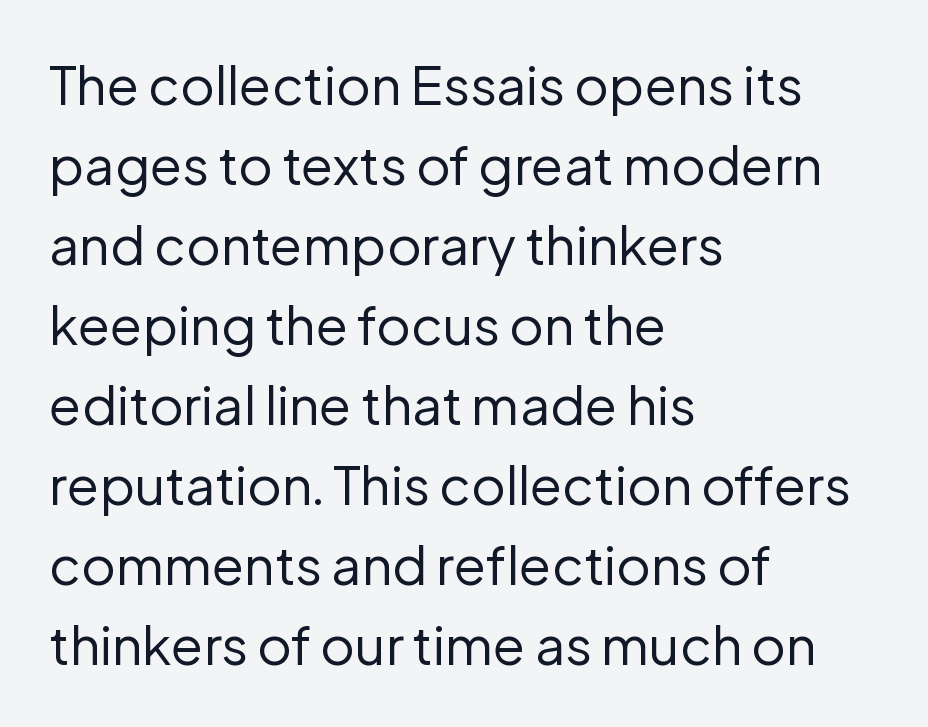
The image shows 53 px regular-weight sans-serif type, upright; set left-aligned, normal line spacing (1.51x), normal letter spacing, not underlined; low stroke contrast and a medium x-height.
